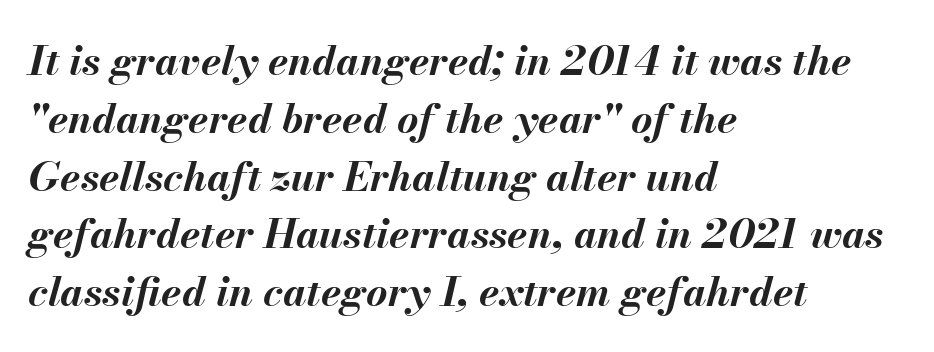
Q: Is the text bold? A: Yes.
Q: Is the text italic (slanted)? A: Yes, it leans right by about 13 degrees.
Q: Is the text underlined? A: No.
Q: How is the paragraph aligned? A: Left-aligned.
Q: Is the spacing between letters normal or unusually wide? A: Normal.
Q: Is the spacing between lines tight, normal or loose? A: Normal.
Q: Width (condensed, normal, or wide)? A: Normal.
Q: Stroke contrast? A: Medium.
Q: x-height? A: Small.
Q: Monospaced? A: No.
